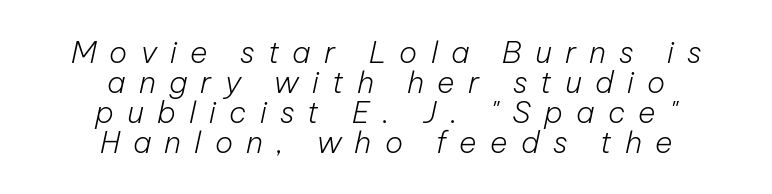
{"italic": "yes", "lean": "right", "slant_degrees": 12, "bold": "no", "weight": "light", "width": "normal", "stroke_contrast": "low", "x_height": "medium", "monospaced": "no", "underline": "no", "align": "center", "line_spacing": "tight", "line_spacing_ratio": 1.0, "letter_spacing": "wide", "letter_spacing_em": 0.44, "glyph_px": 30}
